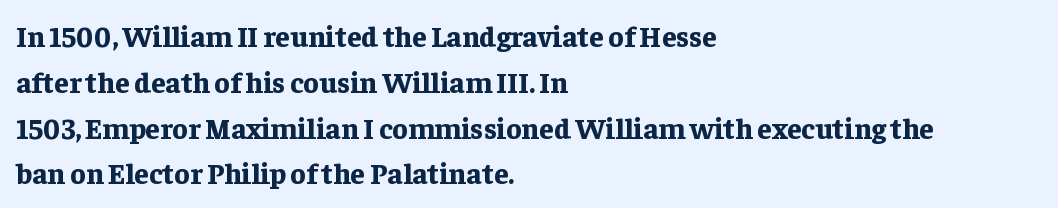
The type family on display is of the serif kind. The horizontal fit of the characters is conventional and even. The rendering uses natural spacing where letterforms have individual widths. Plain, unruled lines of type. Evenly set lines give the paragraph a standard silhouette. Is the block centered? No — it sits flush against the left margin.
